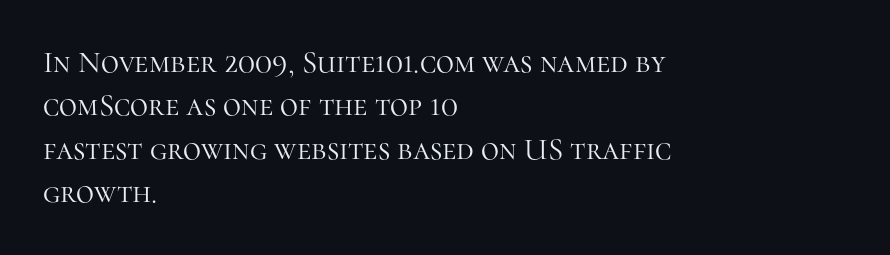
{"serif": "yes", "italic": "no", "bold": "no", "weight": "light", "width": "normal", "stroke_contrast": "high", "x_height": "medium", "monospaced": "no", "underline": "no", "align": "left", "line_spacing": "normal", "line_spacing_ratio": 1.4, "letter_spacing": "normal", "letter_spacing_em": 0.0, "glyph_px": 31}
